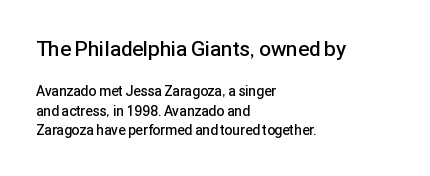
Q: Is the text bold? A: Semi-bold.
Q: Is the text italic (slanted)? A: No, it is upright.
Q: Is the text underlined? A: No.
Q: How is the paragraph aligned? A: Left-aligned.
Q: Is the spacing between letters normal or unusually wide? A: Normal.
Q: Is the spacing between lines tight, normal or loose? A: Normal.
Q: Which block of text is set in a larger size, the first (top) or the second (bottom)? A: The first (top) one.
